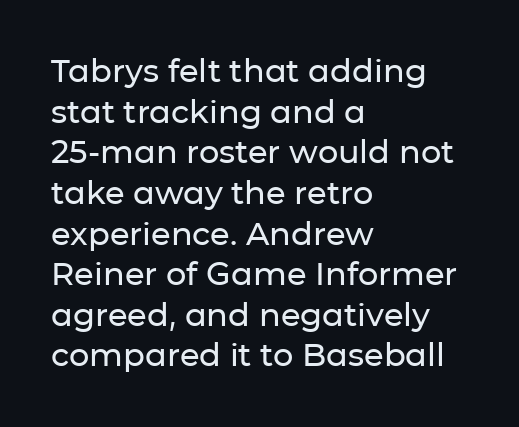
The image shows 32 px sans-serif type, upright; set left-aligned, normal line spacing (1.27x), normal letter spacing, not underlined; low stroke contrast and a medium x-height.
